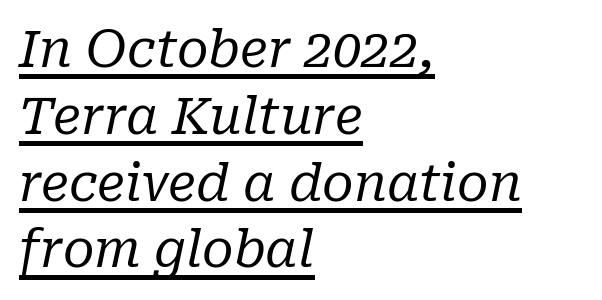
Like a heading marked for emphasis, these lines bear an underscore. You could call the tracking neutral — neither tight nor loose. Examine the stroke ends and you'll spot serifs. The letters advance in unequal steps, a hallmark of proportional type. Regular leading. The font is comparable to plain body text, perhaps lighter.
